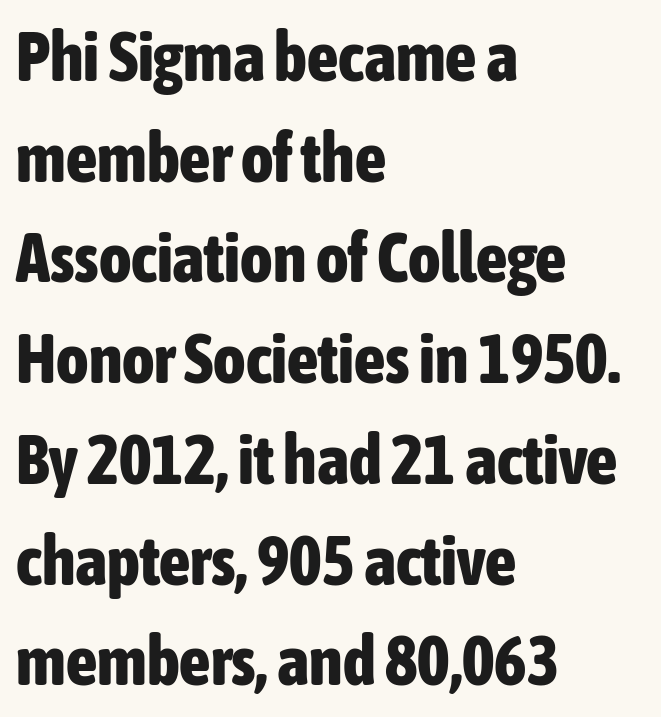
Q: Is the text bold? A: Yes.
Q: Is the text italic (slanted)? A: No, it is upright.
Q: Is the typeface a serif or a sans-serif typeface? A: Sans-serif.
Q: Is the text underlined? A: No.
Q: How is the paragraph aligned? A: Left-aligned.
Q: Is the spacing between letters normal or unusually wide? A: Normal.
Q: Is the spacing between lines tight, normal or loose? A: Normal.
Q: Width (condensed, normal, or wide)? A: Condensed.
Q: Stroke contrast? A: Low.
Q: x-height? A: Medium.
Q: Monospaced? A: No.
